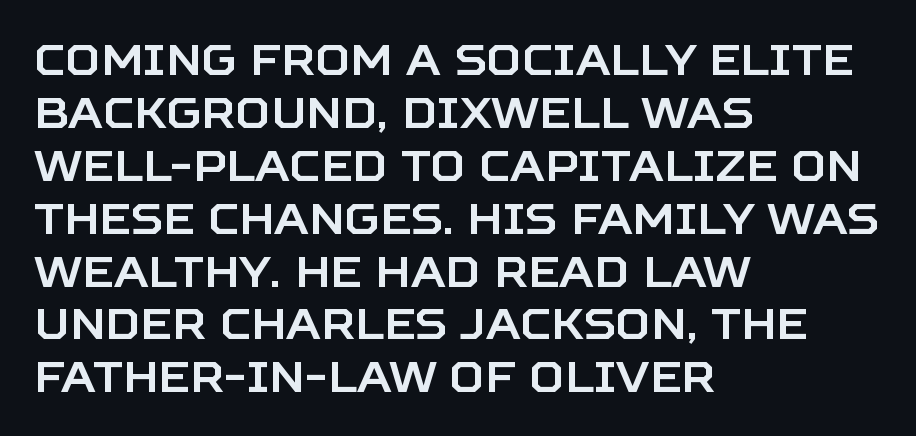
The image shows 43 px sans-serif type, upright; set left-aligned, line spacing 1.23x, normal letter spacing, not underlined; low stroke contrast and a large x-height.
